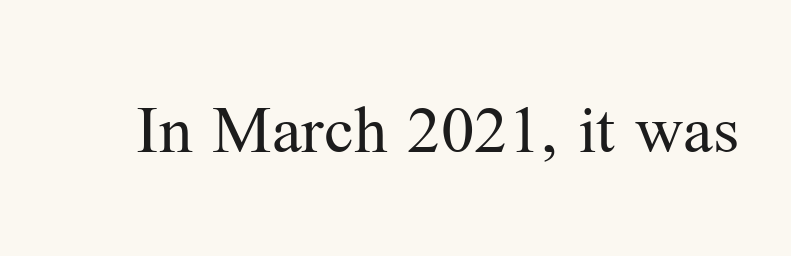
The face used here is proportionally spaced, like ordinary book or web type. You can tell from the footed stems that serif type was used. Letters have the restrained weight of plain body copy at most. Lines of text with bare space underneath. Look at the tracking — it's just the regular setting, nothing added.
